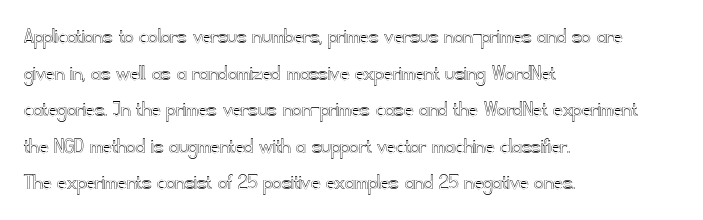
The image shows 23 px text type, upright; set left-aligned, normal line spacing (1.59x), normal letter spacing, not underlined.
